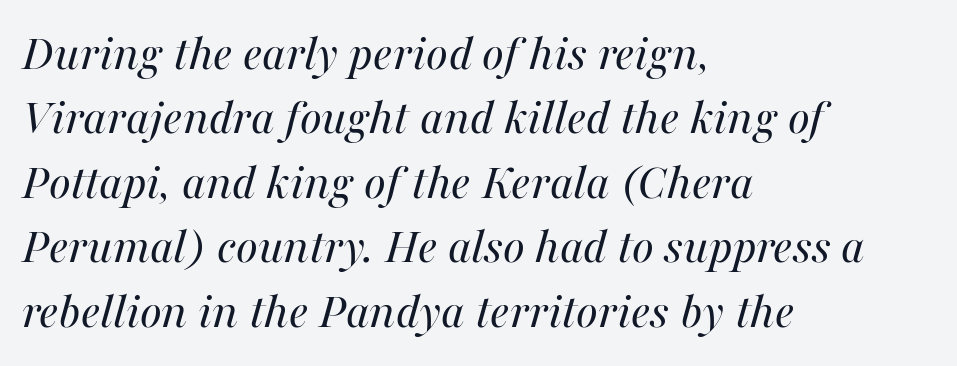
The image shows 52 px regular-weight type, italic (leaning right); set left-aligned, line spacing 1.24x, normal letter spacing, not underlined; medium stroke contrast and a medium x-height.
